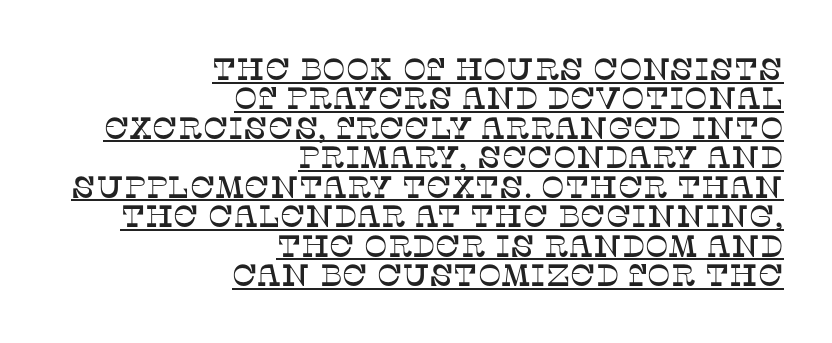
Q: Is the text italic (slanted)? A: No, it is upright.
Q: Is the typeface a serif or a sans-serif typeface? A: Serif.
Q: Is the text underlined? A: Yes.
Q: How is the paragraph aligned? A: Right-aligned.
Q: Is the spacing between letters normal or unusually wide? A: Normal.
Q: Is the spacing between lines tight, normal or loose? A: Tight.
Q: Width (condensed, normal, or wide)? A: Normal.
Q: Stroke contrast? A: Low.
Q: x-height? A: Large.
Q: Monospaced? A: No.
